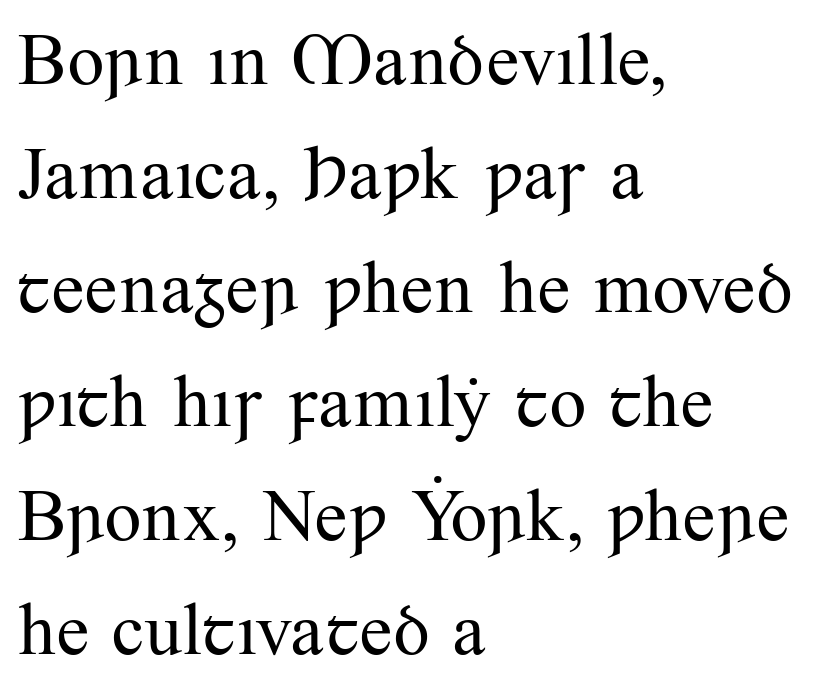
The image shows 74 px regular-weight serif type, upright; set left-aligned, normal line spacing (1.54x), normal letter spacing, not underlined; medium stroke contrast and a small x-height.
